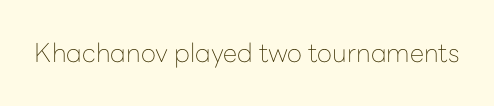
The image shows 26 px text type, upright; set normal letter spacing, not underlined.
